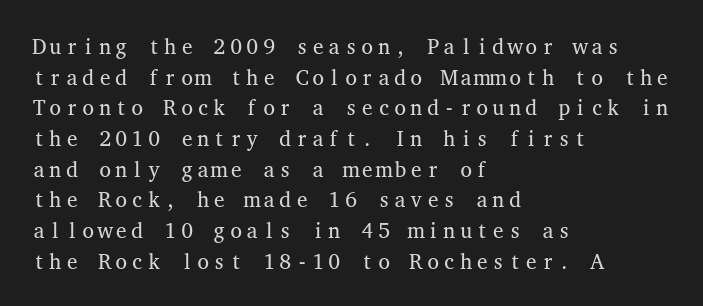
The strip under each line holds only bare page. The lines in this sample share a left origin and differ only in where they stop. The block of text has a typical density, with ordinary space between rows. A typesetter would call this zero additional tracking. Each stroke keeps to a modest, everyday thickness or less. Style check: upright.
